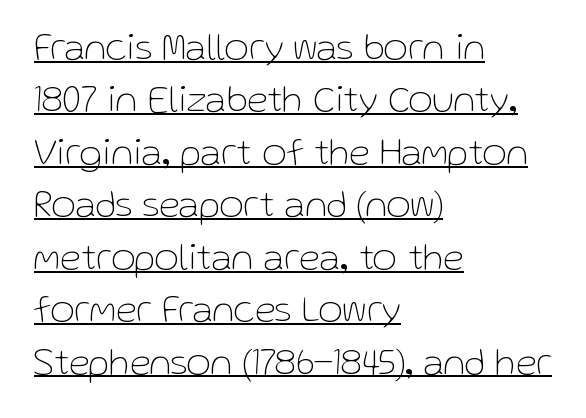
Nope, not italic — everything's standing straight. Leftover space on each line is placed entirely after the last word. Looks like regular typesetting: each glyph gets only the width it needs. Observe the ordinary spacing: letters are neighbours, not strangers.
